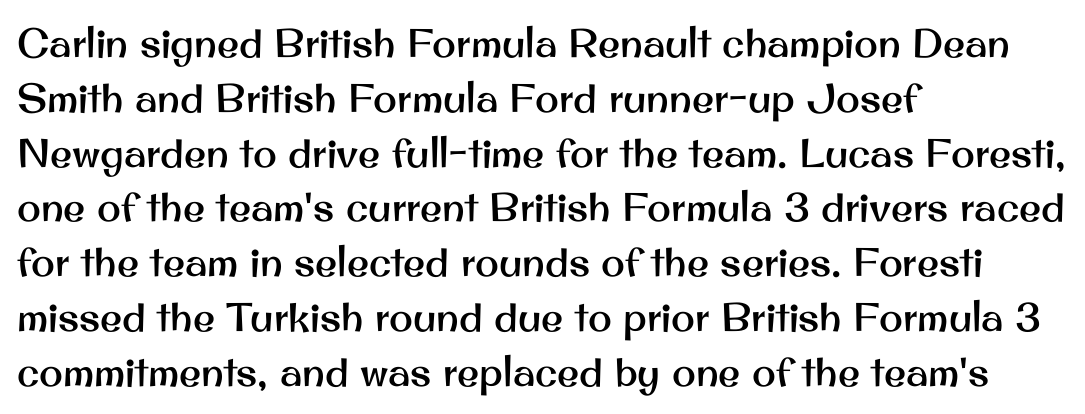
Q: Is the text italic (slanted)? A: No, it is upright.
Q: Is the typeface a serif or a sans-serif typeface? A: Sans-serif.
Q: Is the text underlined? A: No.
Q: How is the paragraph aligned? A: Left-aligned.
Q: Is the spacing between letters normal or unusually wide? A: Normal.
Q: Is the spacing between lines tight, normal or loose? A: Normal.
Q: Width (condensed, normal, or wide)? A: Normal.
Q: Stroke contrast? A: Medium.
Q: x-height? A: Small.
Q: Monospaced? A: No.
